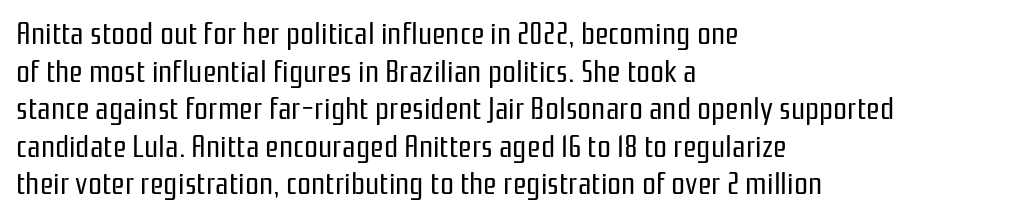
The axis of the letterforms is exactly vertical. The string is rendered with underlining switched off. The text was rendered using a sans face with plain stroke endings. Stems here are at most as thick as an everyday book face. Horizontally, the lines are justified to the leading edge only.
